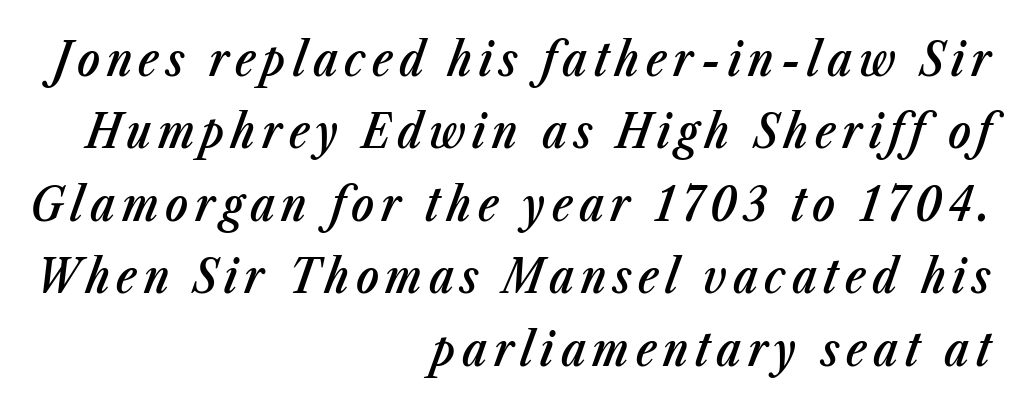
Q: Is the text bold? A: Semi-bold.
Q: Is the text italic (slanted)? A: Yes, it leans right by about 23 degrees.
Q: Is the text underlined? A: No.
Q: How is the paragraph aligned? A: Right-aligned.
Q: Is the spacing between lines tight, normal or loose? A: Normal.
Q: Width (condensed, normal, or wide)? A: Condensed.
Q: Stroke contrast? A: Low.
Q: x-height? A: Medium.
Q: Monospaced? A: No.
